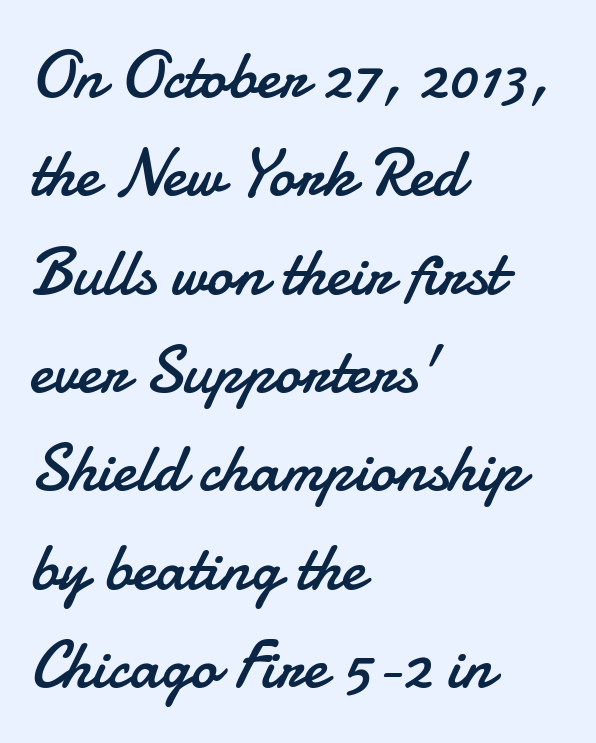
Q: Is the text bold? A: No.
Q: Is the text italic (slanted)? A: Yes.
Q: Is the typeface a serif or a sans-serif typeface? A: Sans-serif.
Q: Is the text underlined? A: No.
Q: How is the paragraph aligned? A: Left-aligned.
Q: Is the spacing between letters normal or unusually wide? A: Normal.
Q: Is the spacing between lines tight, normal or loose? A: Normal.
Q: Width (condensed, normal, or wide)? A: Normal.
Q: Stroke contrast? A: Low.
Q: x-height? A: Small.
Q: Monospaced? A: No.
